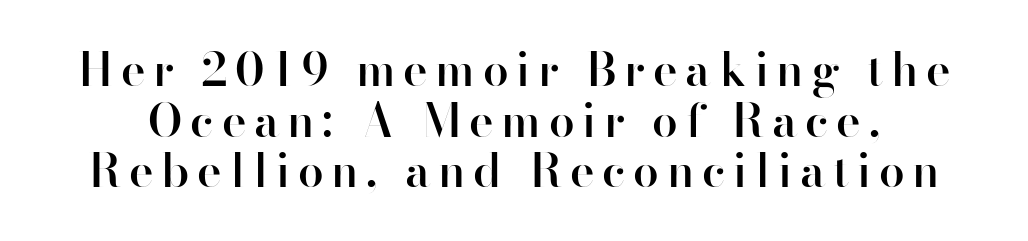
{"serif": "no", "italic": "no", "bold": "semi", "weight": "semibold", "width": "normal", "stroke_contrast": "high", "x_height": "small", "monospaced": "no", "underline": "no", "line_spacing": "tight", "line_spacing_ratio": 1.1, "glyph_px": 46}
